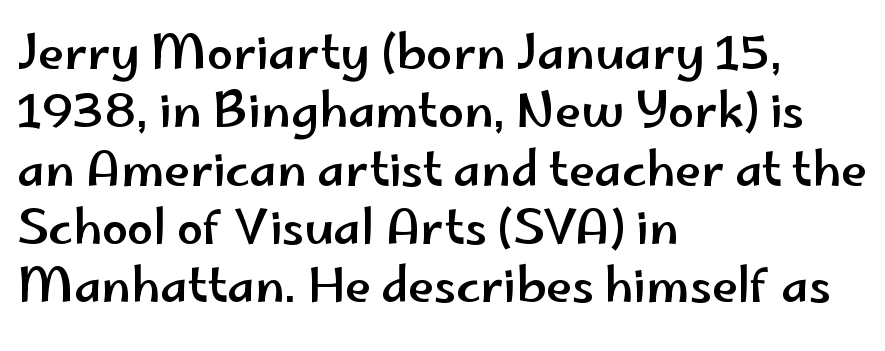
You could not count columns in this text — the font is proportionally spaced. The face used here is rendered with its standard letterfit. A typesetter would label this face a sans. The letters stand straight up with perfectly vertical stems. Each line starts at the same left margin while the right side varies.
